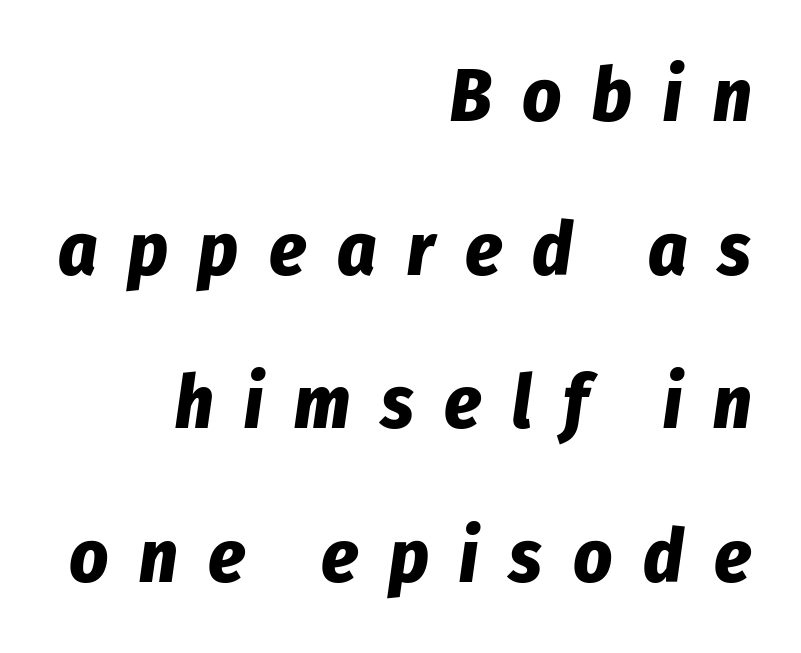
The image shows 75 px bold, condensed type, italic (leaning right); set right-aligned, loose line spacing (2.05x), unusually wide letter spacing (+0.41 em), not underlined; low stroke contrast and a medium x-height.
